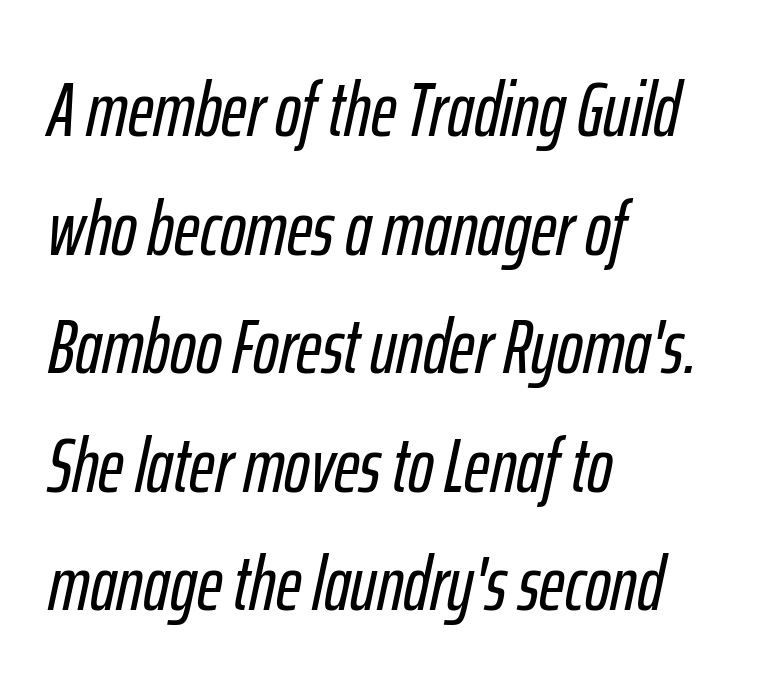
Decoration check: the copy has no underline. Successive baselines arrive at the customary interval. Think of a printed novel: that variable character pitch is what you see here. Left-aligned paragraph, ragged on the right. The face used here is rendered with its standard letterfit. Style check: oblique.
